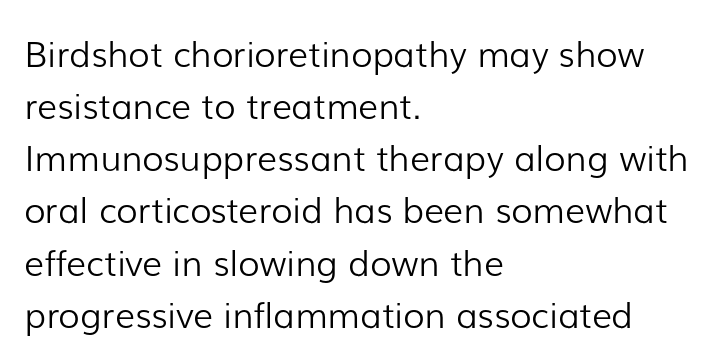
Q: Is the text bold? A: No.
Q: Is the text italic (slanted)? A: No, it is upright.
Q: Is the typeface a serif or a sans-serif typeface? A: Sans-serif.
Q: Is the text underlined? A: No.
Q: How is the paragraph aligned? A: Left-aligned.
Q: Is the spacing between letters normal or unusually wide? A: Normal.
Q: Is the spacing between lines tight, normal or loose? A: Normal.
Q: Width (condensed, normal, or wide)? A: Normal.
Q: Stroke contrast? A: Low.
Q: x-height? A: Medium.
Q: Monospaced? A: No.
